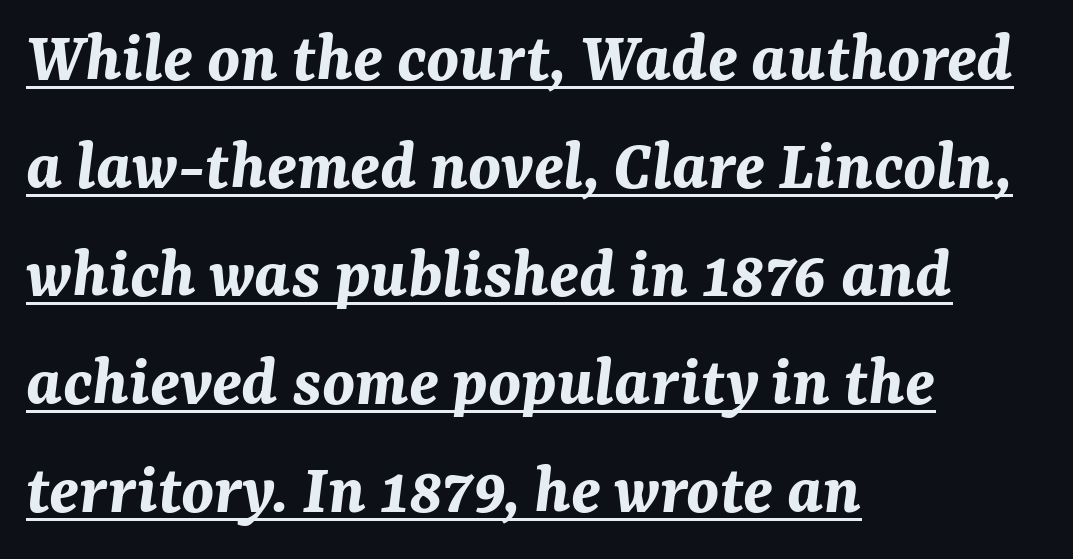
Q: Is the text bold? A: Yes.
Q: Is the text italic (slanted)? A: Yes, it leans right by about 7 degrees.
Q: Is the text underlined? A: Yes.
Q: How is the paragraph aligned? A: Left-aligned.
Q: Is the spacing between letters normal or unusually wide? A: Normal.
Q: Is the spacing between lines tight, normal or loose? A: Normal.
Q: Width (condensed, normal, or wide)? A: Normal.
Q: Stroke contrast? A: Medium.
Q: x-height? A: Medium.
Q: Monospaced? A: No.
